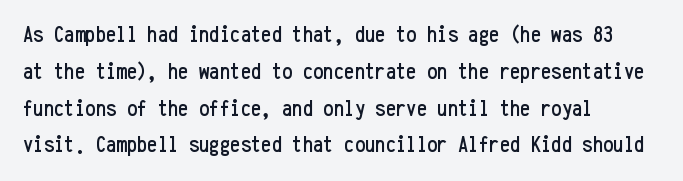
Q: Is the text italic (slanted)? A: No, it is upright.
Q: Is the text underlined? A: No.
Q: How is the paragraph aligned? A: Left-aligned.
Q: Is the spacing between letters normal or unusually wide? A: Normal.
Q: Is the spacing between lines tight, normal or loose? A: Normal.
